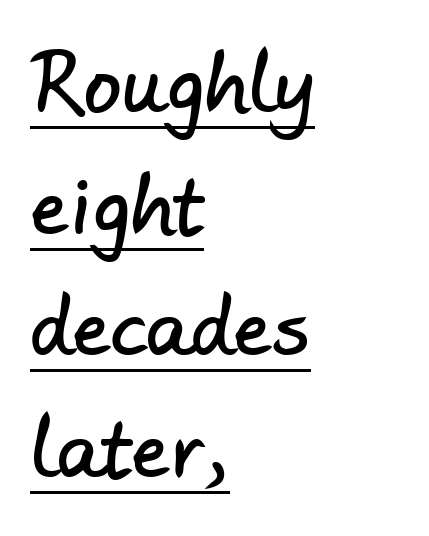
{"serif": "no", "width": "normal", "stroke_contrast": "low", "x_height": "small", "monospaced": "no", "underline": "yes", "align": "left", "line_spacing": "normal", "line_spacing_ratio": 1.6, "letter_spacing": "normal", "letter_spacing_em": 0.0, "glyph_px": 76}
